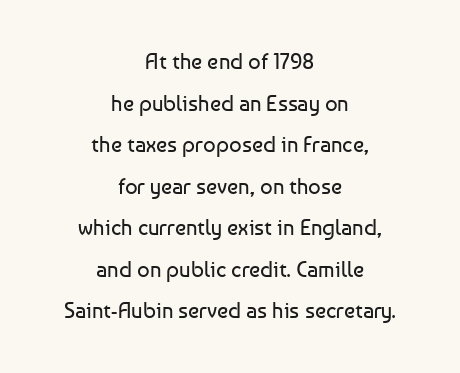
{"italic": "no", "bold": "no", "underline": "no", "align": "center", "line_spacing_ratio": 1.89, "letter_spacing": "normal", "letter_spacing_em": 0.0, "glyph_px": 22}
